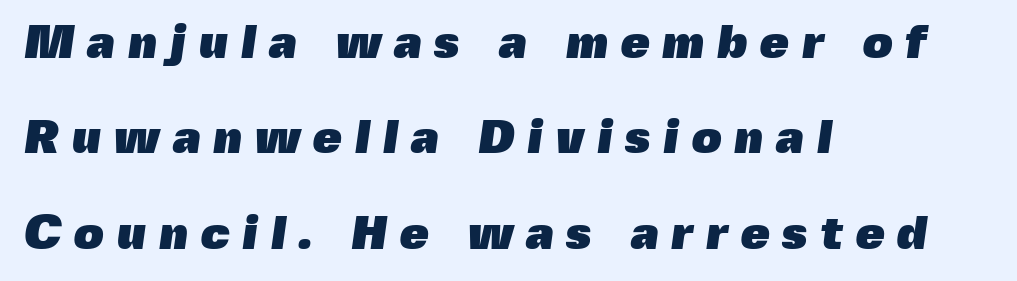
{"serif": "no", "bold": "yes", "weight": "heavy", "width": "normal", "x_height": "medium", "monospaced": "no", "underline": "no", "align": "left", "line_spacing": "loose", "line_spacing_ratio": 2.03, "letter_spacing": "wide", "letter_spacing_em": 0.26, "glyph_px": 47}
